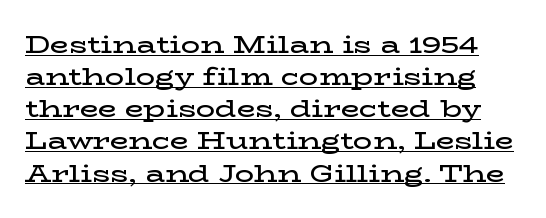
The image shows 24 px text type, upright; set normal line spacing (1.34x), normal letter spacing, underlined.
